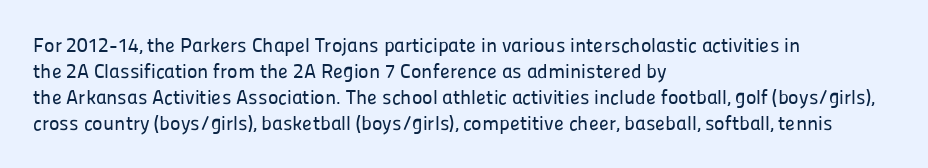
Q: Is the text italic (slanted)? A: No, it is upright.
Q: Is the text underlined? A: No.
Q: How is the paragraph aligned? A: Left-aligned.
Q: Is the spacing between letters normal or unusually wide? A: Normal.
Q: Is the spacing between lines tight, normal or loose? A: Normal.
